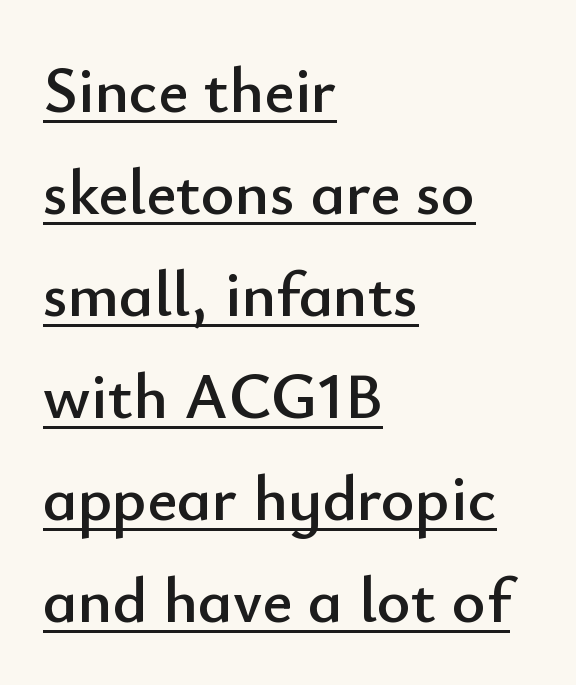
Q: Is the text italic (slanted)? A: No, it is upright.
Q: Is the typeface a serif or a sans-serif typeface? A: Sans-serif.
Q: Is the text underlined? A: Yes.
Q: How is the paragraph aligned? A: Left-aligned.
Q: Is the spacing between letters normal or unusually wide? A: Normal.
Q: Is the spacing between lines tight, normal or loose? A: Normal.
Q: Width (condensed, normal, or wide)? A: Normal.
Q: Stroke contrast? A: Low.
Q: x-height? A: Small.
Q: Monospaced? A: No.
